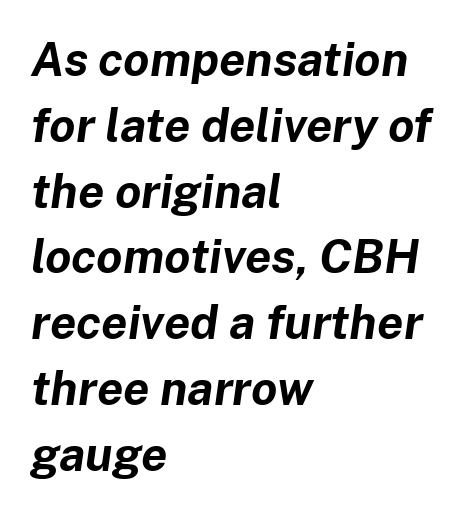
The image shows 47 px bold type, italic (leaning right); set left-aligned, normal line spacing (1.4x), normal letter spacing, not underlined; low stroke contrast and a medium x-height.
